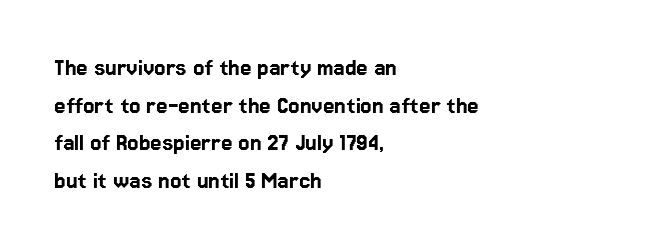
Which margin do the lines hug? The left one — the right edge is uneven. This sample uses plain, unmodified letter spacing. Glance below the letters and you will spot only blank space. Baseline-to-baseline distance is the conventional proportion of letter height.
